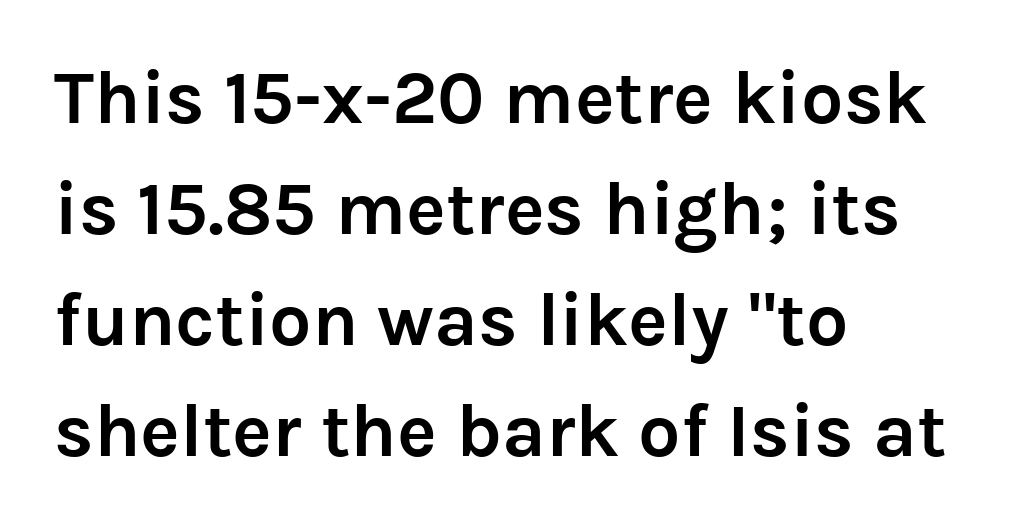
Each row of text sits above clean, open space. Notice how descenders clear the ascenders below comfortably — that's standard leading. In terms of letterform style, serifs are entirely absent. What weight is shown? A full bold with thick strokes. Visually the block forms a straight wall on the left and a jagged coastline on the right. If you drew a line through each stem, it would be perfectly vertical.
